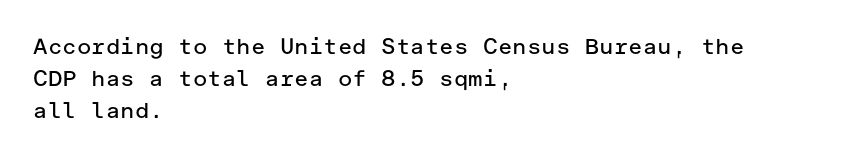
This sample uses an upright cut, with every glyph sitting square on the baseline. Check the space under the baseline: it is left empty. These lines are set flush left with a ragged right edge. Weight: not bold — regular or lighter.
